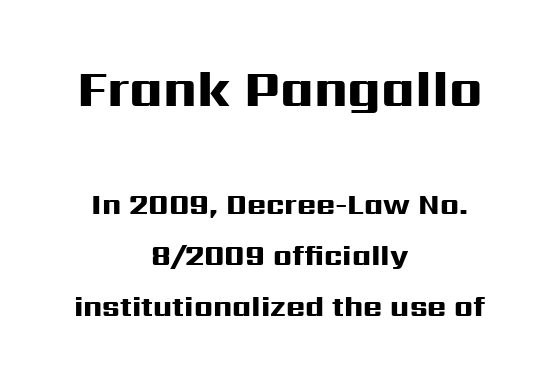
{"serif": "no", "italic": "no", "bold": "yes", "weight": "heavy", "width": "wide", "stroke_contrast": "high", "x_height": "medium", "monospaced": "no", "underline": "no", "align": "center", "line_spacing_ratio": 1.76, "letter_spacing": "normal", "letter_spacing_em": 0.0, "larger_block": "first", "size_ratio": 1.76, "glyph_px": 51}
